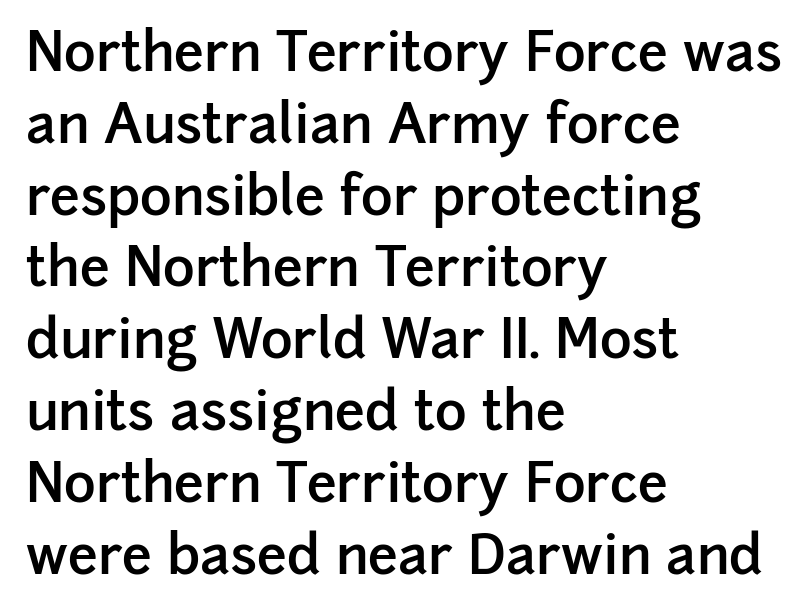
The rendering shows plain stroke endings on the letterforms — a sans-serif design. Normally led — the rows are evenly, conventionally spaced. The typography opts for an upright posture over an oblique one. Tracking value appears to be zero — textbook default spacing. As a designer I'd log this as weight 600, semibold.
